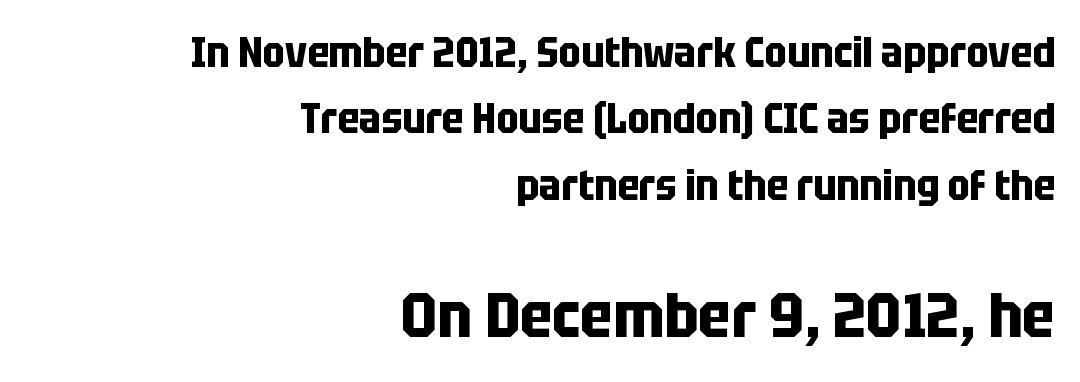
{"serif": "no", "italic": "no", "bold": "yes", "weight": "bold", "width": "condensed", "stroke_contrast": "low", "x_height": "large", "monospaced": "no", "underline": "no", "align": "right", "line_spacing": "normal", "line_spacing_ratio": 1.58, "letter_spacing": "normal", "letter_spacing_em": 0.0, "larger_block": "second", "size_ratio": 1.5, "glyph_px": 63}
